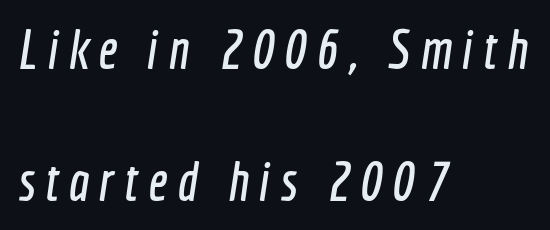
The font family rendered here belongs to the sans-serif group. The ragged edge is on the right, which tells us the setting is flush left. These lines stand farther apart than default settings would place them. Character widths vary here, with narrow letters taking less room than wide ones. Descenders are the only things crossing below the line.
